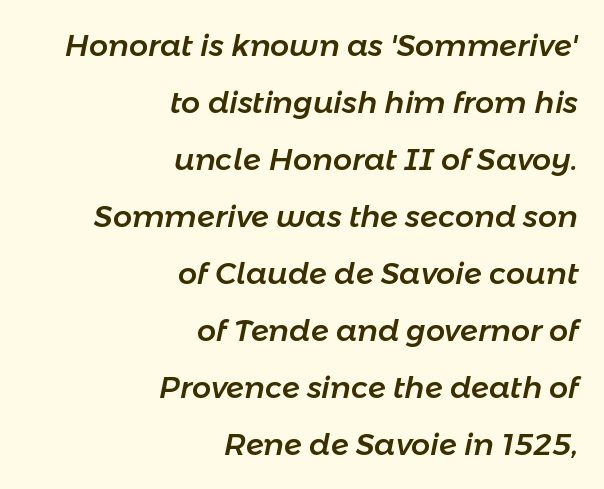
Q: Is the text italic (slanted)? A: Yes, it leans right by about 11 degrees.
Q: Is the text underlined? A: No.
Q: How is the paragraph aligned? A: Right-aligned.
Q: Is the spacing between letters normal or unusually wide? A: Normal.
Q: Is the spacing between lines tight, normal or loose? A: Loose.
Q: Width (condensed, normal, or wide)? A: Normal.
Q: Stroke contrast? A: Low.
Q: x-height? A: Medium.
Q: Monospaced? A: No.
